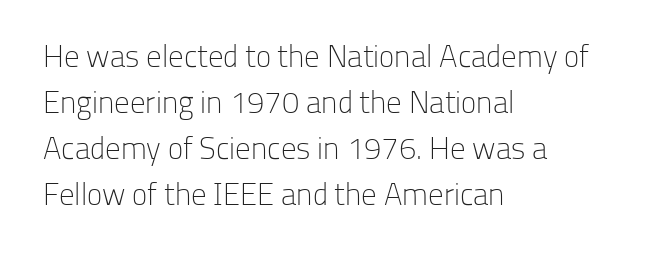
{"serif": "no", "italic": "no", "bold": "no", "weight": "light", "width": "normal", "stroke_contrast": "low", "x_height": "medium", "monospaced": "no", "underline": "no", "align": "left", "line_spacing": "normal", "line_spacing_ratio": 1.48, "letter_spacing": "normal", "letter_spacing_em": 0.0, "glyph_px": 31}
